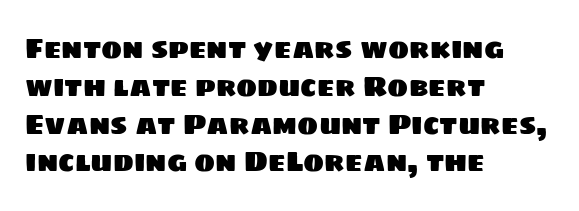
{"serif": "no", "width": "normal", "stroke_contrast": "low", "x_height": "large", "monospaced": "no", "underline": "no", "align": "left", "line_spacing": "normal", "line_spacing_ratio": 1.35, "letter_spacing": "normal", "letter_spacing_em": 0.0, "glyph_px": 28}
